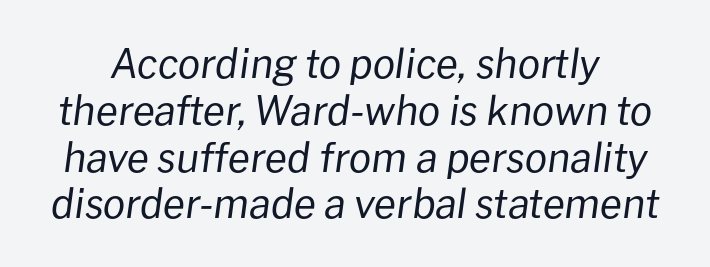
The image shows 40 px regular-weight type, italic (leaning right); set line spacing 1.17x, normal letter spacing, not underlined; low stroke contrast and a medium x-height.
